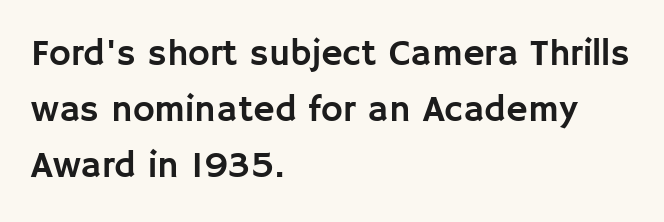
{"serif": "no", "italic": "no", "width": "normal", "stroke_contrast": "low", "x_height": "large", "monospaced": "no", "underline": "no", "align": "left", "line_spacing": "normal", "line_spacing_ratio": 1.52, "letter_spacing": "normal", "letter_spacing_em": 0.0, "glyph_px": 37}
